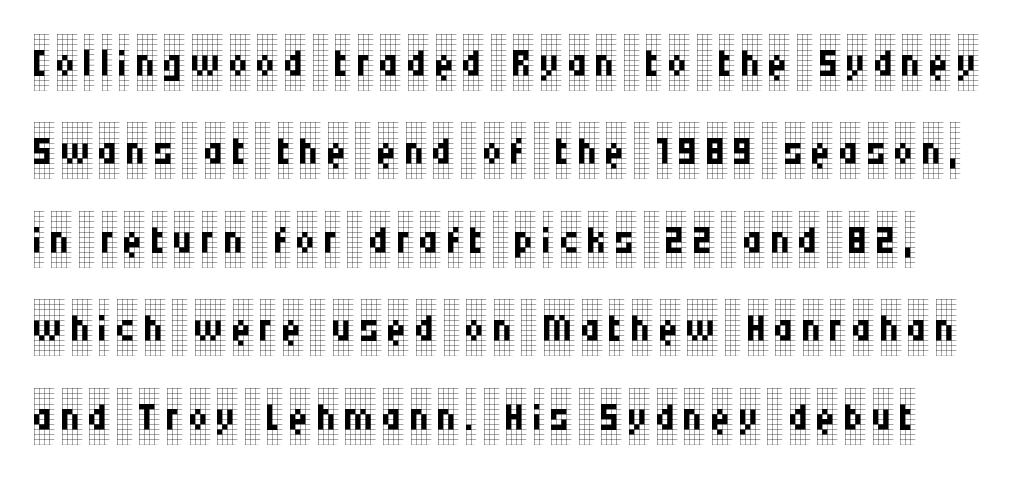
{"serif": "yes", "italic": "no", "bold": "no", "weight": "regular", "width": "condensed", "stroke_contrast": "low", "x_height": "large", "monospaced": "no", "underline": "no", "line_spacing": "normal", "line_spacing_ratio": 1.58, "glyph_px": 56}
